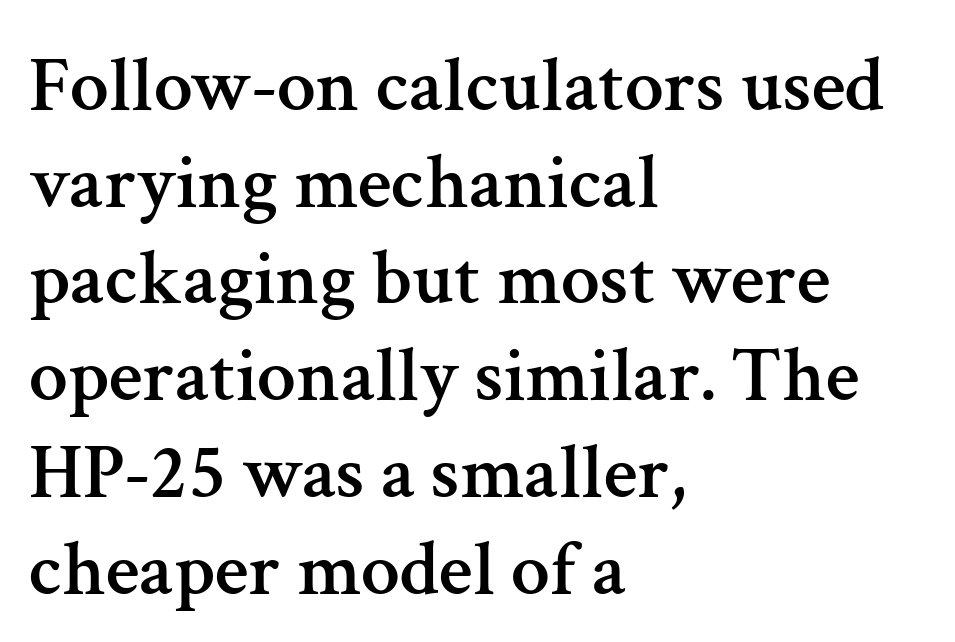
The rendering uses natural spacing where letterforms have individual widths. How are the letters spaced? Ordinarily, with no added tracking. Type style note: has serifs. This rendering features lettering with no underline.
